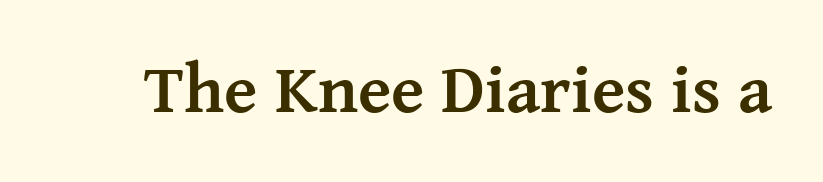
The image shows 69 px semibold serif type, upright; set normal letter spacing, not underlined; medium stroke contrast and a medium x-height.
